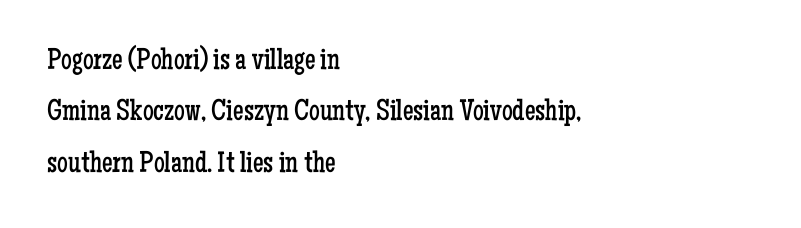
The image shows 30 px regular-weight, condensed serif type, upright; set left-aligned, line spacing 1.71x, normal letter spacing, not underlined; low stroke contrast and a medium x-height.
